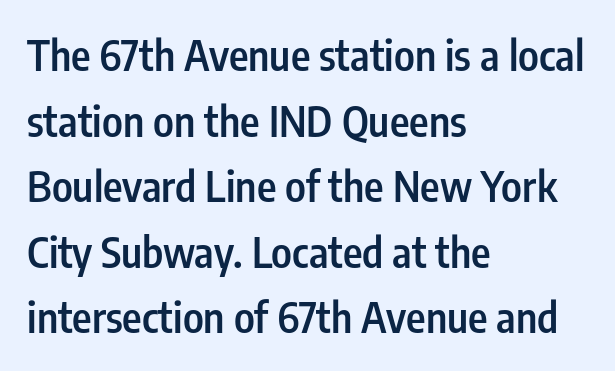
Q: Is the text bold? A: Semi-bold.
Q: Is the text italic (slanted)? A: No, it is upright.
Q: Is the typeface a serif or a sans-serif typeface? A: Sans-serif.
Q: Is the text underlined? A: No.
Q: How is the paragraph aligned? A: Left-aligned.
Q: Is the spacing between letters normal or unusually wide? A: Normal.
Q: Is the spacing between lines tight, normal or loose? A: Normal.
Q: Width (condensed, normal, or wide)? A: Condensed.
Q: Stroke contrast? A: Low.
Q: x-height? A: Medium.
Q: Monospaced? A: No.
